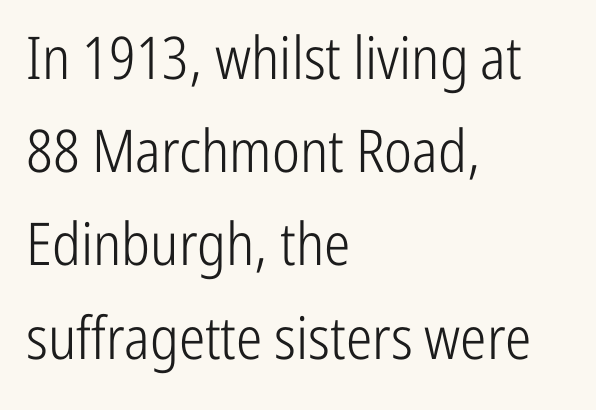
{"serif": "no", "italic": "no", "bold": "no", "weight": "light", "width": "condensed", "stroke_contrast": "low", "x_height": "medium", "monospaced": "no", "underline": "no", "align": "left", "line_spacing": "normal", "line_spacing_ratio": 1.58, "letter_spacing": "normal", "letter_spacing_em": 0.0, "glyph_px": 59}
